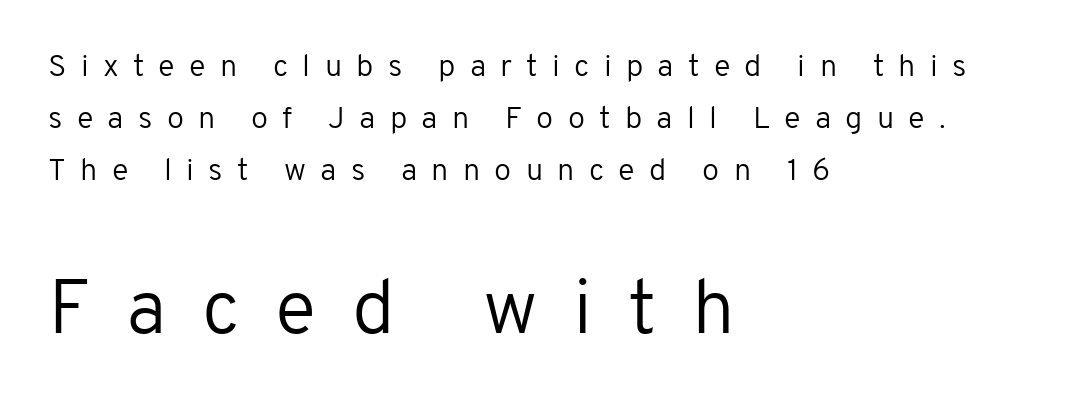
Q: Is the text bold? A: No.
Q: Is the text italic (slanted)? A: No, it is upright.
Q: Is the typeface a serif or a sans-serif typeface? A: Sans-serif.
Q: Is the text underlined? A: No.
Q: How is the paragraph aligned? A: Left-aligned.
Q: Is the spacing between letters normal or unusually wide? A: Unusually wide.
Q: Is the spacing between lines tight, normal or loose? A: Normal.
Q: Which block of text is set in a larger size, the first (top) or the second (bottom)? A: The second (bottom) one.
Q: Width (condensed, normal, or wide)? A: Normal.
Q: Stroke contrast? A: Low.
Q: x-height? A: Medium.
Q: Monospaced? A: No.
